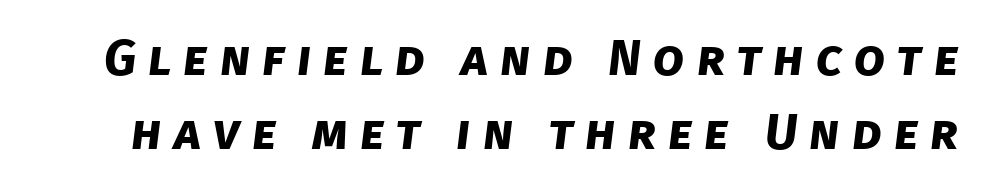
Q: Is the text bold? A: Yes.
Q: Is the typeface a serif or a sans-serif typeface? A: Sans-serif.
Q: Is the text underlined? A: No.
Q: Is the spacing between letters normal or unusually wide? A: Unusually wide.
Q: Is the spacing between lines tight, normal or loose? A: Normal.
Q: Width (condensed, normal, or wide)? A: Normal.
Q: Stroke contrast? A: Low.
Q: x-height? A: Large.
Q: Monospaced? A: No.
